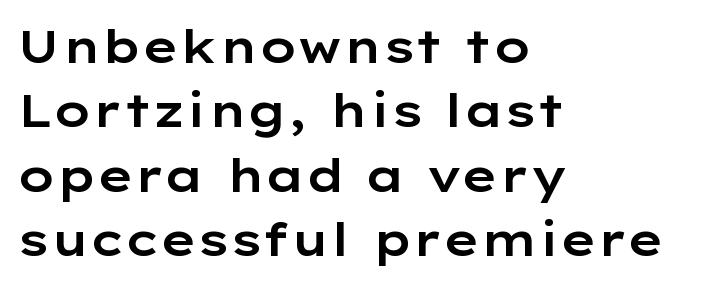
Q: Is the text italic (slanted)? A: No, it is upright.
Q: Is the typeface a serif or a sans-serif typeface? A: Sans-serif.
Q: Is the text underlined? A: No.
Q: How is the paragraph aligned? A: Left-aligned.
Q: Is the spacing between letters normal or unusually wide? A: Normal.
Q: Is the spacing between lines tight, normal or loose? A: Normal.
Q: Width (condensed, normal, or wide)? A: Wide.
Q: Stroke contrast? A: Low.
Q: x-height? A: Medium.
Q: Monospaced? A: No.
